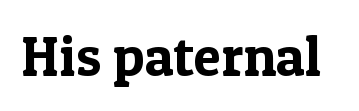
{"serif": "yes", "italic": "no", "width": "normal", "x_height": "medium", "monospaced": "no", "underline": "no", "letter_spacing": "normal", "letter_spacing_em": 0.0, "glyph_px": 56}
